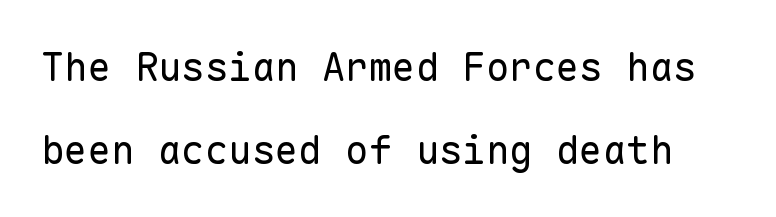
The image shows 39 px regular-weight sans-serif type, upright, monospaced; set loose line spacing (2.12x), normal letter spacing, not underlined; low stroke contrast and a medium x-height.
